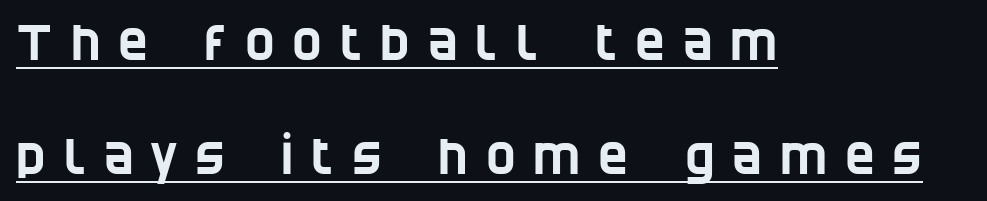
{"serif": "no", "width": "condensed", "stroke_contrast": "low", "x_height": "large", "monospaced": "no", "underline": "yes", "align": "left", "line_spacing": "loose", "line_spacing_ratio": 2.29, "letter_spacing": "wide", "letter_spacing_em": 0.36, "glyph_px": 50}
